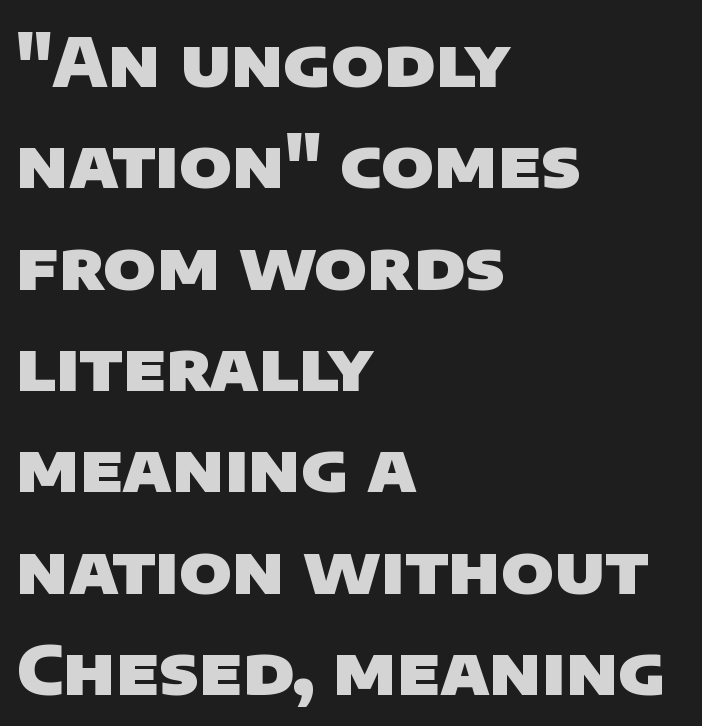
{"serif": "no", "bold": "yes", "weight": "heavy", "width": "normal", "stroke_contrast": "low", "x_height": "large", "monospaced": "no", "underline": "no", "align": "left", "line_spacing": "normal", "line_spacing_ratio": 1.49, "letter_spacing": "normal", "letter_spacing_em": 0.0, "glyph_px": 68}
